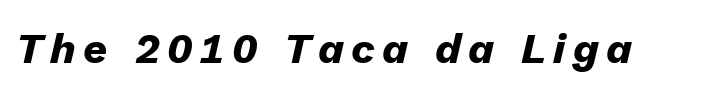
The image shows 42 px heavy type, italic (leaning right); set not underlined; low stroke contrast and a medium x-height.
